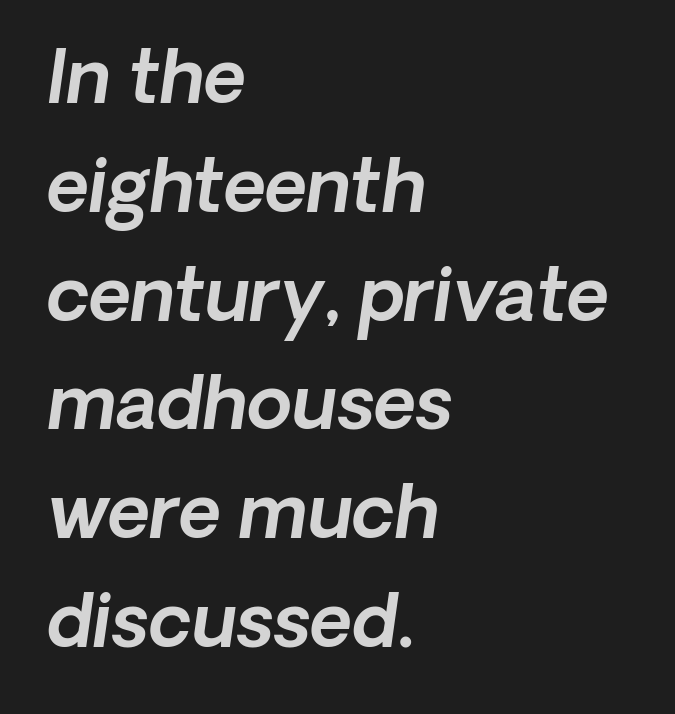
The glyphs in this specimen are sans serif. Baseline-to-baseline distance is the conventional proportion of letter height. Words appear dense and cohesive because spacing is normal. Type without underlining. The letters advance in unequal steps, a hallmark of proportional type. Teacher's note: observe the even left margin — that is flush-left alignment.
